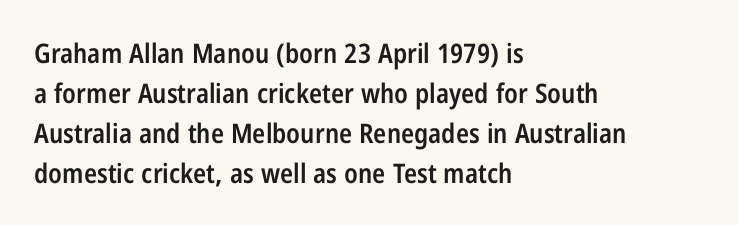
Type without underlining. The passage shown stacks its lines at a standard gap. This rendering uses left alignment, leaving the right contour irregular. Here the glyphs are tracked normally, forming tight word shapes.
